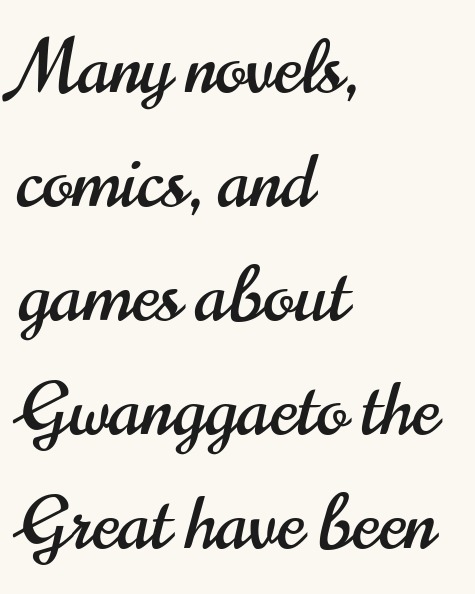
{"serif": "no", "width": "condensed", "stroke_contrast": "high", "x_height": "small", "monospaced": "no", "underline": "no", "align": "left", "line_spacing": "normal", "line_spacing_ratio": 1.56, "letter_spacing": "normal", "letter_spacing_em": 0.0, "glyph_px": 73}
